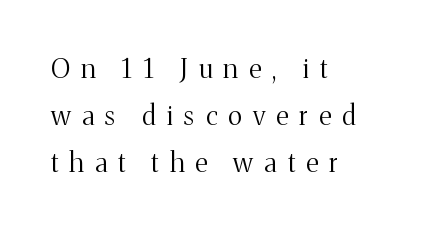
The image shows 27 px text type, upright; set left-aligned, line spacing 1.75x, unusually wide letter spacing (+0.41 em), not underlined.
